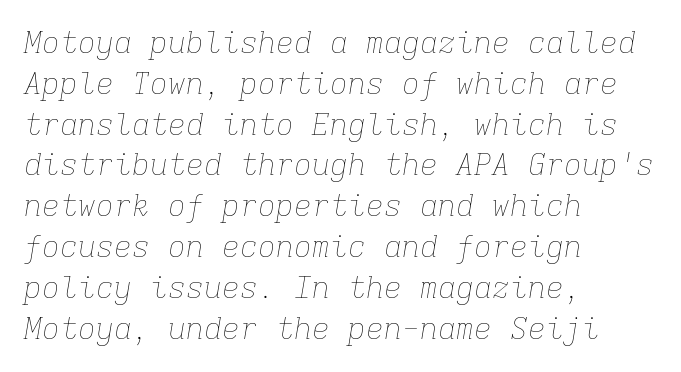
{"italic": "yes", "lean": "right", "slant_degrees": 9, "bold": "no", "weight": "thin", "width": "normal", "stroke_contrast": "low", "x_height": "medium", "monospaced": "yes", "underline": "no", "align": "left", "line_spacing": "normal", "line_spacing_ratio": 1.36, "letter_spacing": "normal", "letter_spacing_em": 0.0, "glyph_px": 30}
